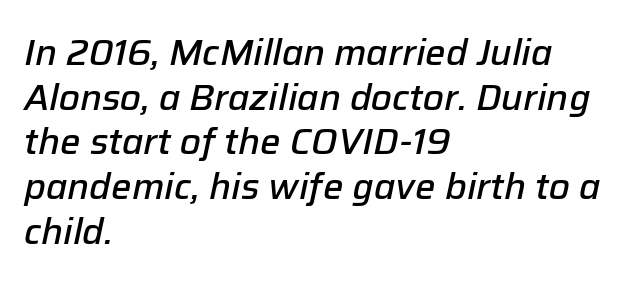
Q: Is the text bold? A: Semi-bold.
Q: Is the text italic (slanted)? A: Yes, it leans right by about 12 degrees.
Q: Is the text underlined? A: No.
Q: How is the paragraph aligned? A: Left-aligned.
Q: Is the spacing between letters normal or unusually wide? A: Normal.
Q: Width (condensed, normal, or wide)? A: Normal.
Q: Stroke contrast? A: Low.
Q: x-height? A: Medium.
Q: Monospaced? A: No.
